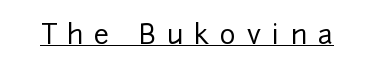
The image shows 27 px text type, upright; set unusually wide letter spacing (+0.41 em), underlined.
